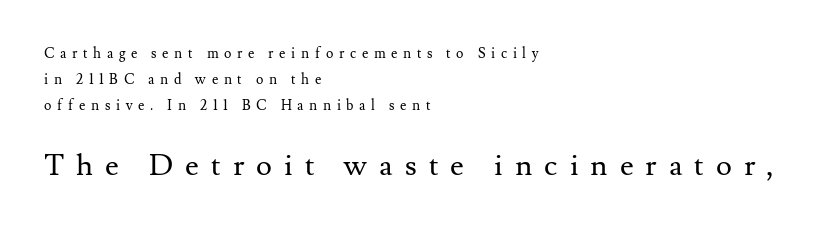
{"serif": "yes", "italic": "no", "bold": "no", "weight": "regular", "width": "normal", "stroke_contrast": "medium", "x_height": "small", "monospaced": "no", "underline": "no", "align": "left", "line_spacing_ratio": 1.85, "letter_spacing": "wide", "letter_spacing_em": 0.4, "larger_block": "second", "size_ratio": 2.14, "glyph_px": 30}
